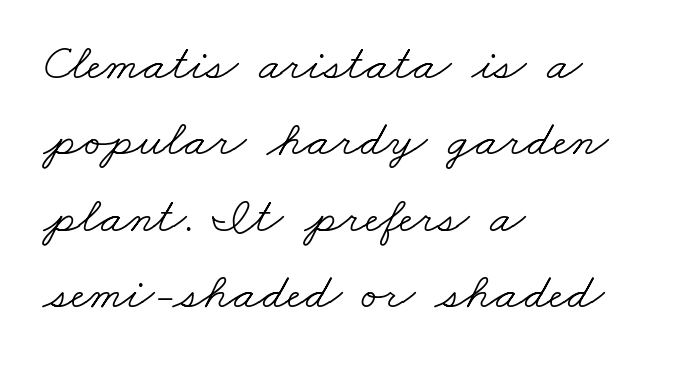
Q: Is the text bold? A: No.
Q: Is the typeface a serif or a sans-serif typeface? A: Serif.
Q: Is the text underlined? A: No.
Q: How is the paragraph aligned? A: Left-aligned.
Q: Is the spacing between letters normal or unusually wide? A: Normal.
Q: Is the spacing between lines tight, normal or loose? A: Normal.
Q: Width (condensed, normal, or wide)? A: Wide.
Q: Stroke contrast? A: Low.
Q: x-height? A: Small.
Q: Monospaced? A: No.
